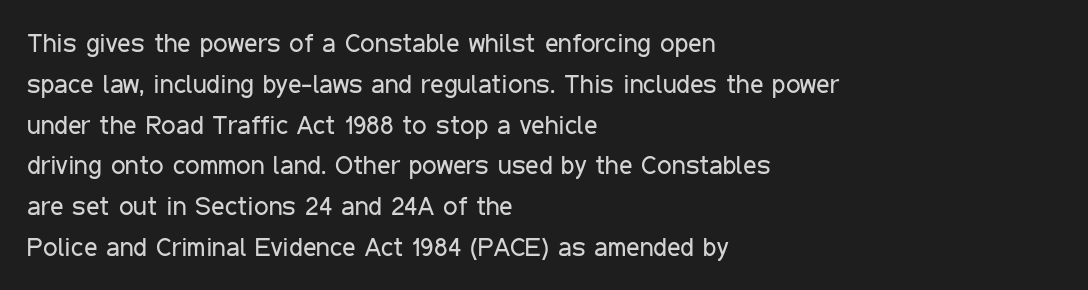
{"italic": "no", "bold": "no", "underline": "no", "align": "left", "line_spacing": "normal", "line_spacing_ratio": 1.57, "letter_spacing": "normal", "letter_spacing_em": 0.0, "glyph_px": 26}
